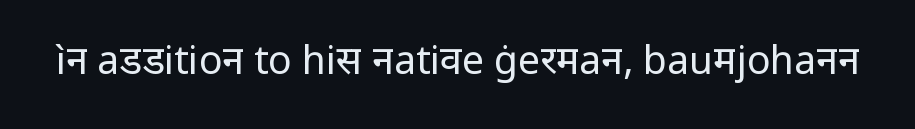
{"serif": "no", "italic": "no", "bold": "no", "weight": "regular", "width": "normal", "stroke_contrast": "low", "x_height": "medium", "monospaced": "no", "underline": "no", "letter_spacing": "normal", "letter_spacing_em": 0.0, "glyph_px": 39}
